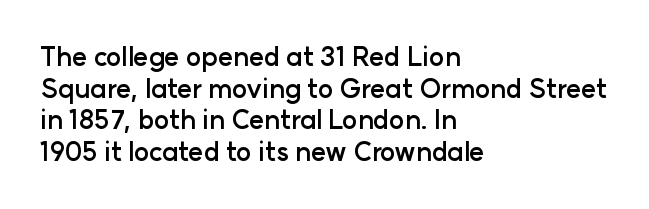
{"italic": "no", "bold": "yes", "underline": "no", "align": "left", "line_spacing_ratio": 1.22, "letter_spacing": "normal", "letter_spacing_em": 0.0, "glyph_px": 26}
